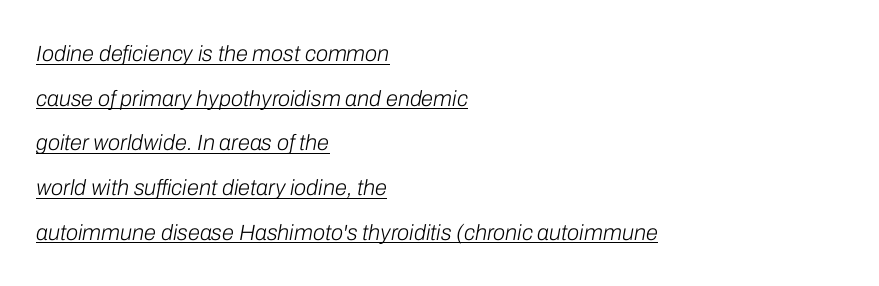
The typesetter has applied underlining to the passage shown. What's the leading like? Stretched, with rows far apart. These lines keep a tight, regular rhythm from letter to letter. Which margin do the lines hug? The left one — the right edge is uneven.
